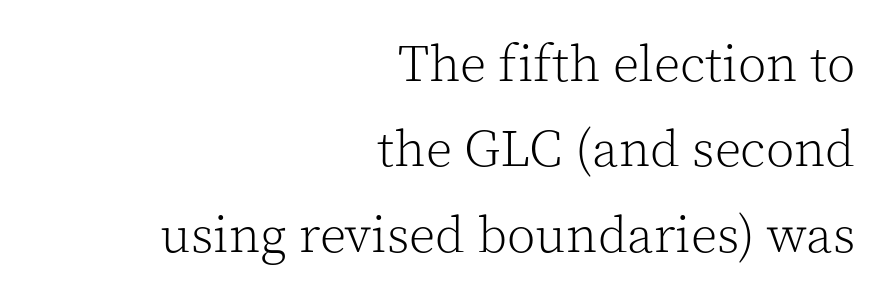
{"serif": "yes", "italic": "no", "bold": "no", "weight": "light", "width": "normal", "x_height": "medium", "monospaced": "no", "underline": "no", "align": "right", "line_spacing": "normal", "line_spacing_ratio": 1.64, "letter_spacing": "normal", "letter_spacing_em": 0.0, "glyph_px": 52}
